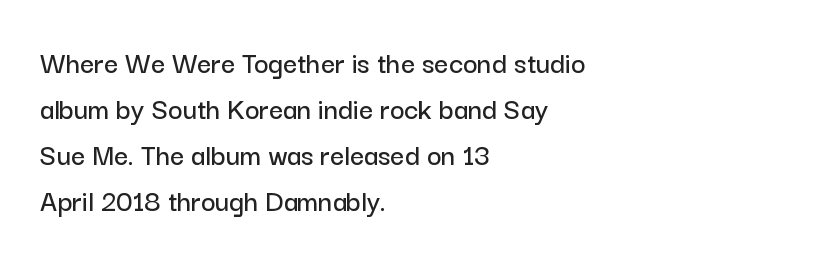
Q: Is the text italic (slanted)? A: No, it is upright.
Q: Is the typeface a serif or a sans-serif typeface? A: Sans-serif.
Q: Is the text underlined? A: No.
Q: How is the paragraph aligned? A: Left-aligned.
Q: Is the spacing between letters normal or unusually wide? A: Normal.
Q: Is the spacing between lines tight, normal or loose? A: Normal.
Q: Width (condensed, normal, or wide)? A: Normal.
Q: Stroke contrast? A: Low.
Q: x-height? A: Medium.
Q: Monospaced? A: No.
